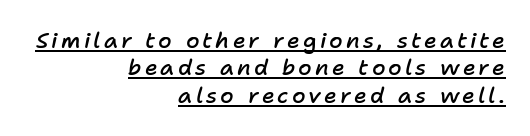
Q: Is the text bold? A: Semi-bold.
Q: Is the text italic (slanted)? A: Yes, it leans right by about 11 degrees.
Q: Is the text underlined? A: Yes.
Q: How is the paragraph aligned? A: Right-aligned.
Q: Is the spacing between lines tight, normal or loose? A: Normal.
